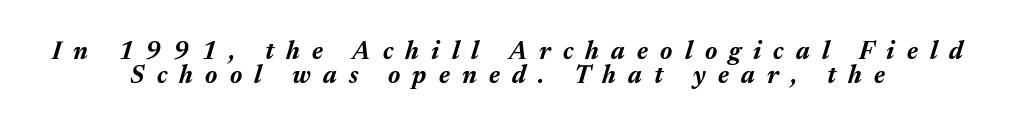
The glyphs are unaccompanied by any horizontal stroke below them. Characters are canted at an angle relative to the baseline's perpendicular. Notice how the passage keeps no hard edge, just a central spine. The line texture is sparse and dotted thanks to wide tracking. Strokes here are thick enough to call this a true bold.
